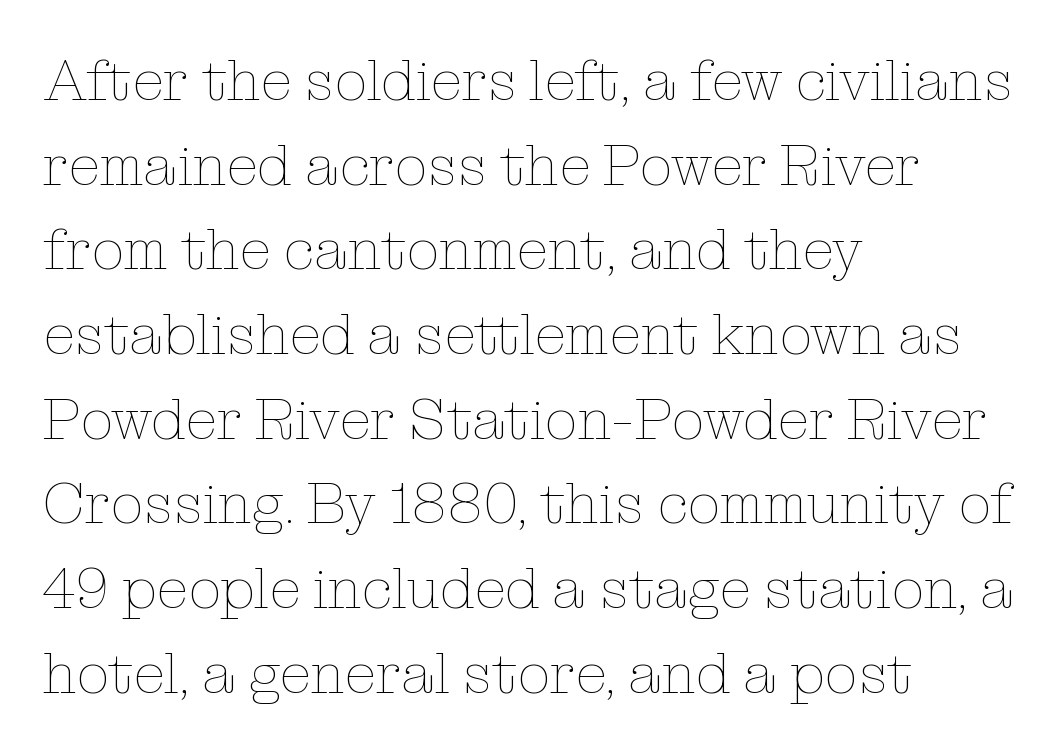
The image shows 58 px thin type, upright; set left-aligned, normal line spacing (1.46x), normal letter spacing, not underlined; low stroke contrast and a medium x-height.
